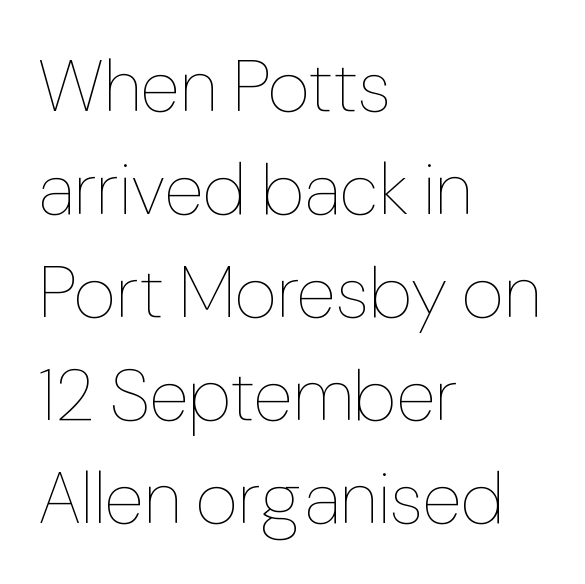
Every character sits straight up, as roman type does. The typesetting does not lean heavy: it is not bold. This block has exactly the height ordinary leading produces. Nobody touched the tracking dial on this one. Any mark beneath the type? The region is blank.
